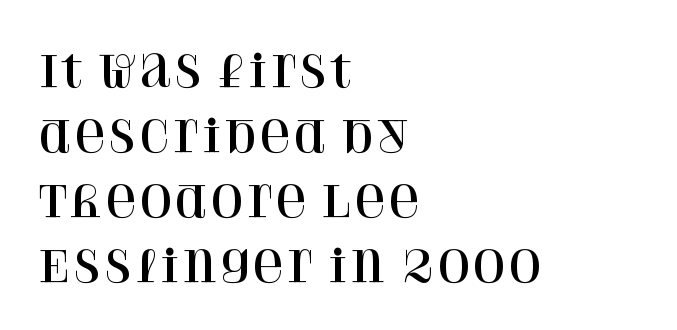
The image shows 43 px serif type, upright; set left-aligned, normal line spacing (1.51x), normal letter spacing, not underlined; high stroke contrast and a large x-height.
